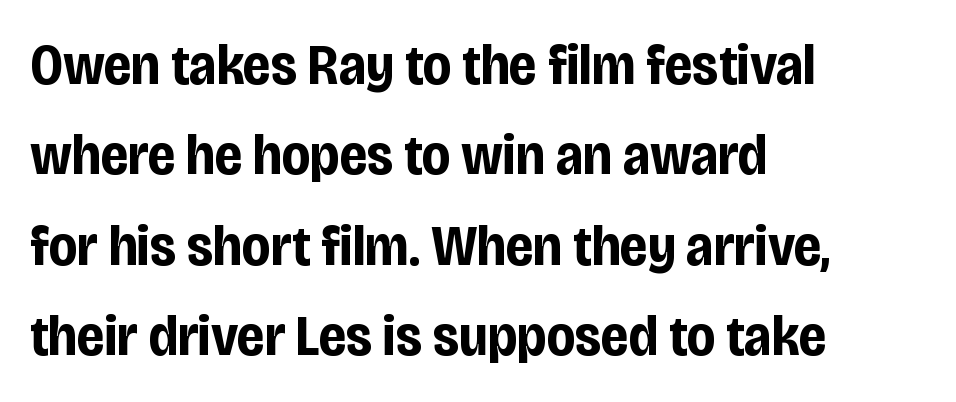
{"serif": "no", "italic": "no", "bold": "yes", "weight": "bold", "width": "condensed", "stroke_contrast": "low", "x_height": "large", "monospaced": "no", "underline": "no", "align": "left", "line_spacing": "normal", "line_spacing_ratio": 1.56, "letter_spacing": "normal", "letter_spacing_em": 0.0, "glyph_px": 58}
